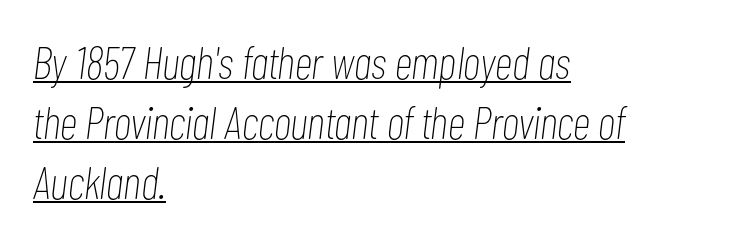
{"italic": "yes", "lean": "right", "slant_degrees": 7, "bold": "no", "weight": "thin", "width": "condensed", "stroke_contrast": "low", "x_height": "medium", "monospaced": "no", "underline": "yes", "align": "left", "line_spacing": "normal", "line_spacing_ratio": 1.3, "letter_spacing": "normal", "letter_spacing_em": 0.0, "glyph_px": 46}
